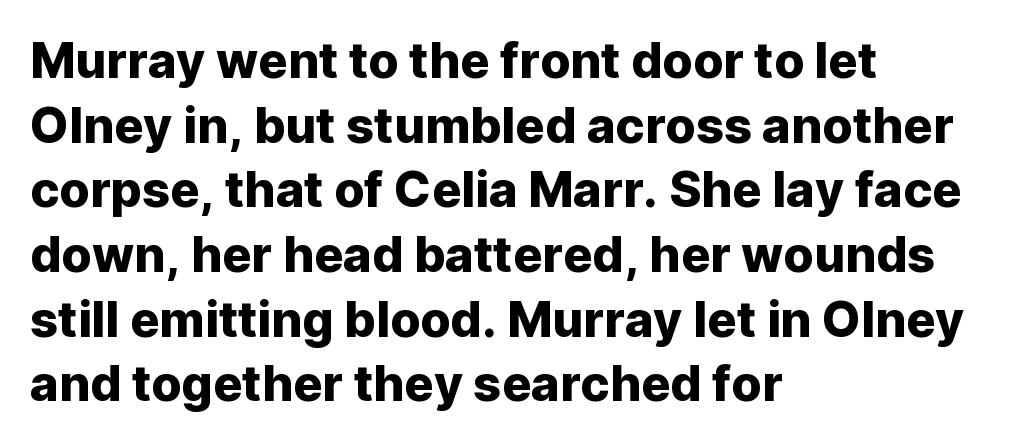
Q: Is the text italic (slanted)? A: No, it is upright.
Q: Is the typeface a serif or a sans-serif typeface? A: Sans-serif.
Q: Is the text underlined? A: No.
Q: How is the paragraph aligned? A: Left-aligned.
Q: Is the spacing between letters normal or unusually wide? A: Normal.
Q: Is the spacing between lines tight, normal or loose? A: Normal.
Q: Width (condensed, normal, or wide)? A: Normal.
Q: Stroke contrast? A: Low.
Q: x-height? A: Medium.
Q: Monospaced? A: No.
